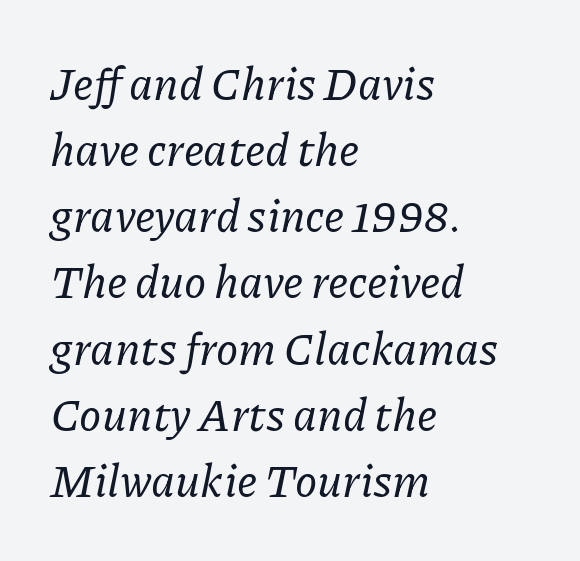
Look at the bottom of the vertical strokes: they flare into serifs here. How are the letters spaced? Ordinarily, with no added tracking. Style check: oblique. The baseline area is clear.
